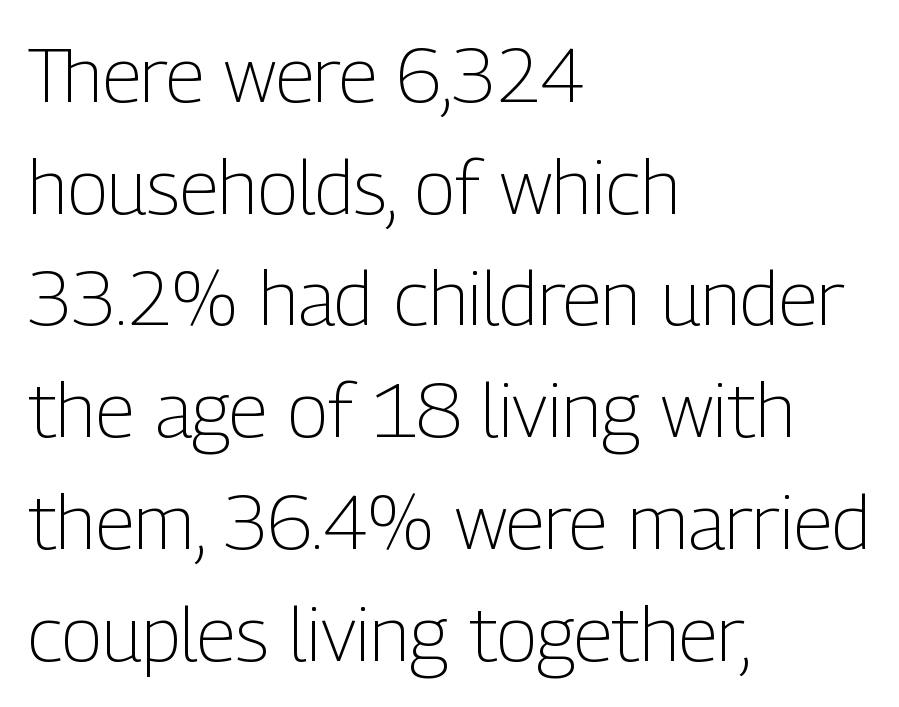
Q: Is the text bold? A: No.
Q: Is the text italic (slanted)? A: No, it is upright.
Q: Is the typeface a serif or a sans-serif typeface? A: Sans-serif.
Q: Is the text underlined? A: No.
Q: How is the paragraph aligned? A: Left-aligned.
Q: Is the spacing between letters normal or unusually wide? A: Normal.
Q: Is the spacing between lines tight, normal or loose? A: Normal.
Q: Width (condensed, normal, or wide)? A: Condensed.
Q: Stroke contrast? A: Low.
Q: x-height? A: Medium.
Q: Monospaced? A: No.
